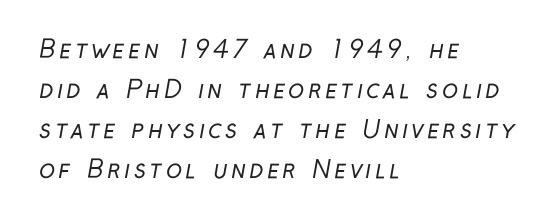
The image shows 24 px text type; set left-aligned, normal line spacing (1.67x), not underlined.
